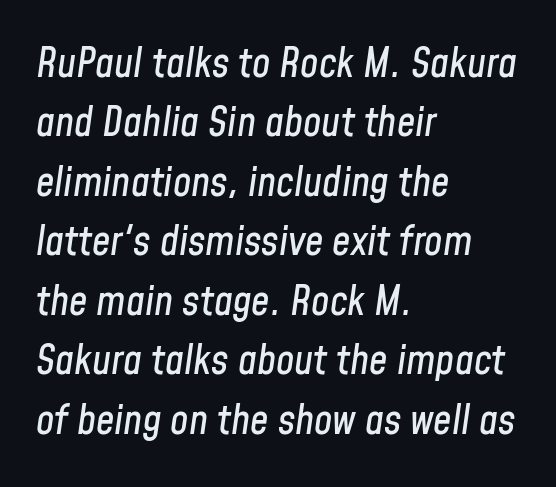
Q: Is the text italic (slanted)? A: Yes, it leans right by about 8 degrees.
Q: Is the text underlined? A: No.
Q: How is the paragraph aligned? A: Left-aligned.
Q: Is the spacing between letters normal or unusually wide? A: Normal.
Q: Is the spacing between lines tight, normal or loose? A: Normal.
Q: Width (condensed, normal, or wide)? A: Condensed.
Q: Stroke contrast? A: Low.
Q: x-height? A: Medium.
Q: Monospaced? A: No.
